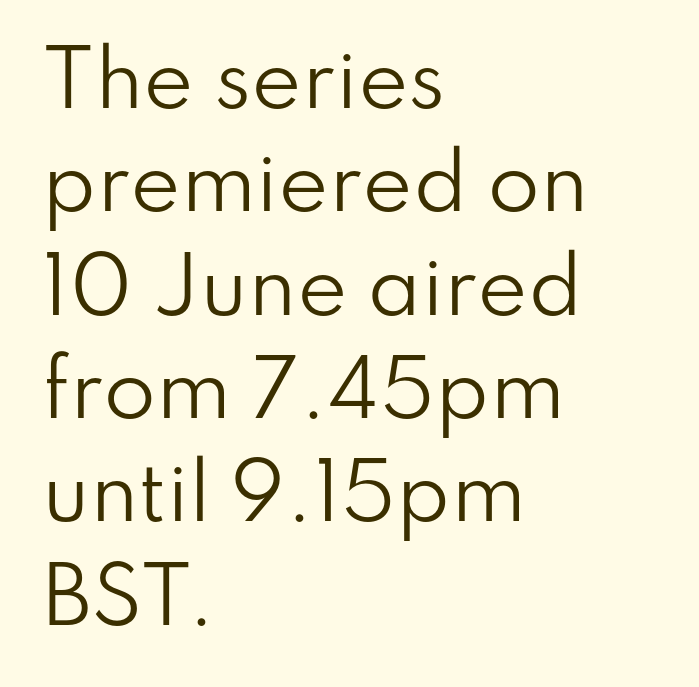
{"serif": "no", "italic": "no", "bold": "no", "weight": "regular", "width": "normal", "stroke_contrast": "low", "x_height": "small", "monospaced": "no", "underline": "no", "align": "left", "line_spacing": "normal", "line_spacing_ratio": 1.36, "letter_spacing": "normal", "letter_spacing_em": 0.0, "glyph_px": 76}
